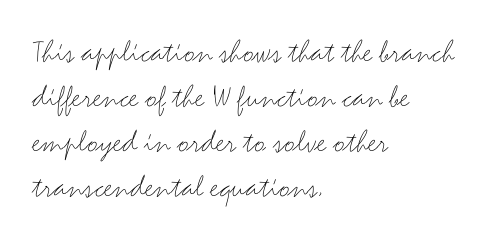
Q: Is the text bold? A: No.
Q: Is the text italic (slanted)? A: Yes.
Q: Is the typeface a serif or a sans-serif typeface? A: Sans-serif.
Q: Is the text underlined? A: No.
Q: How is the paragraph aligned? A: Left-aligned.
Q: Is the spacing between letters normal or unusually wide? A: Normal.
Q: Is the spacing between lines tight, normal or loose? A: Normal.
Q: Width (condensed, normal, or wide)? A: Wide.
Q: Stroke contrast? A: Medium.
Q: x-height? A: Small.
Q: Monospaced? A: No.
